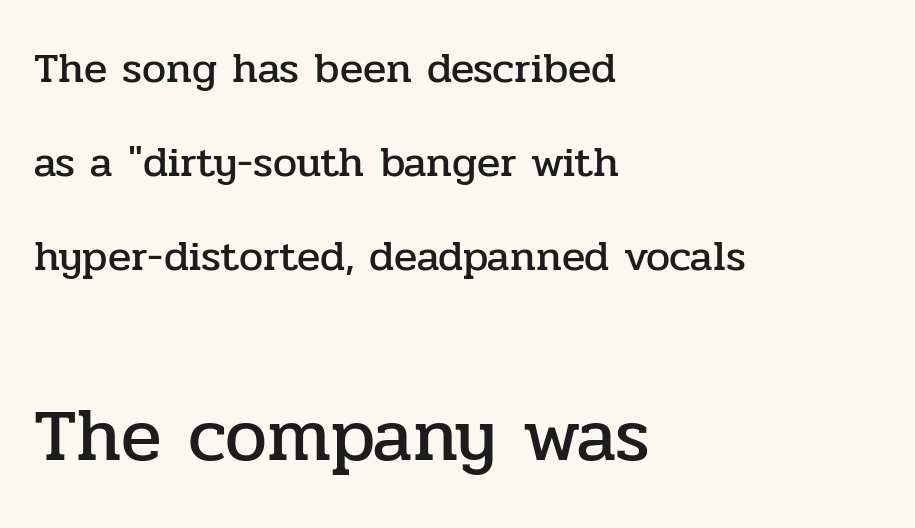
This sample has the flowing, uneven cadence of proportional lettering. Decoration check: the copy has no underline. Whoever set this made the second block the dominant, larger element. Are there feet on the stems? There are — it's a serif. The leading is generous, giving the passage an open texture.
